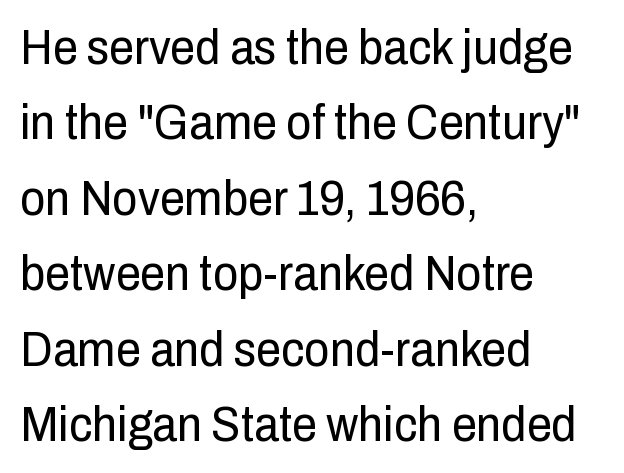
The paragraph has a hard left edge and a soft right edge. Line spacing here is normal. Default kerning and tracking; the words read as compact shapes. No letter is thick-stroked: the sample isn't bold. The typography opts for an upright posture over an oblique one. This rendering employs a face without finishing strokes, i.e., a sans-serif.
